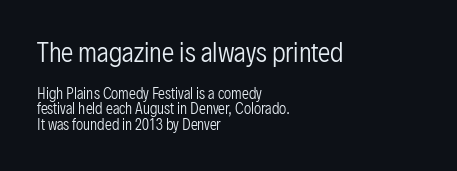
The foot of each line stays bare and open. Each word holds together tightly as a unit, with standard inter-letter gaps. Italic: no, the glyphs are upright roman. The typesetter chose a ragged-right arrangement here.
